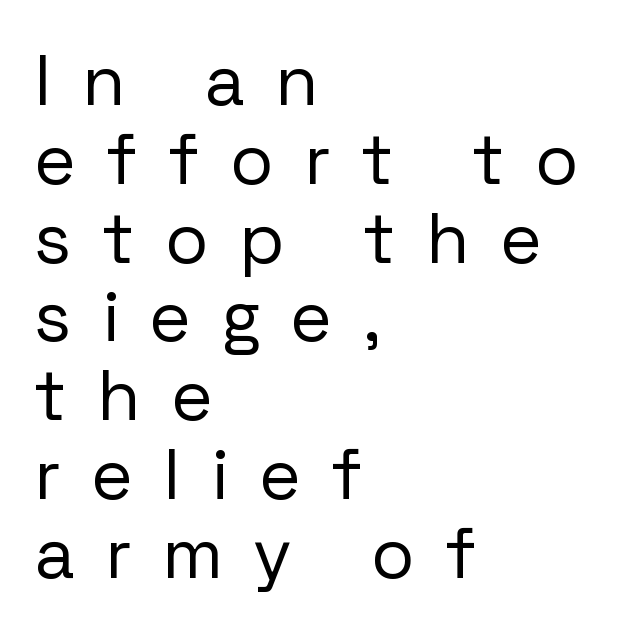
Q: Is the text bold? A: No.
Q: Is the text italic (slanted)? A: No, it is upright.
Q: Is the typeface a serif or a sans-serif typeface? A: Sans-serif.
Q: Is the text underlined? A: No.
Q: How is the paragraph aligned? A: Left-aligned.
Q: Is the spacing between letters normal or unusually wide? A: Unusually wide.
Q: Is the spacing between lines tight, normal or loose? A: Tight.
Q: Width (condensed, normal, or wide)? A: Normal.
Q: Stroke contrast? A: Low.
Q: x-height? A: Medium.
Q: Monospaced? A: No.
